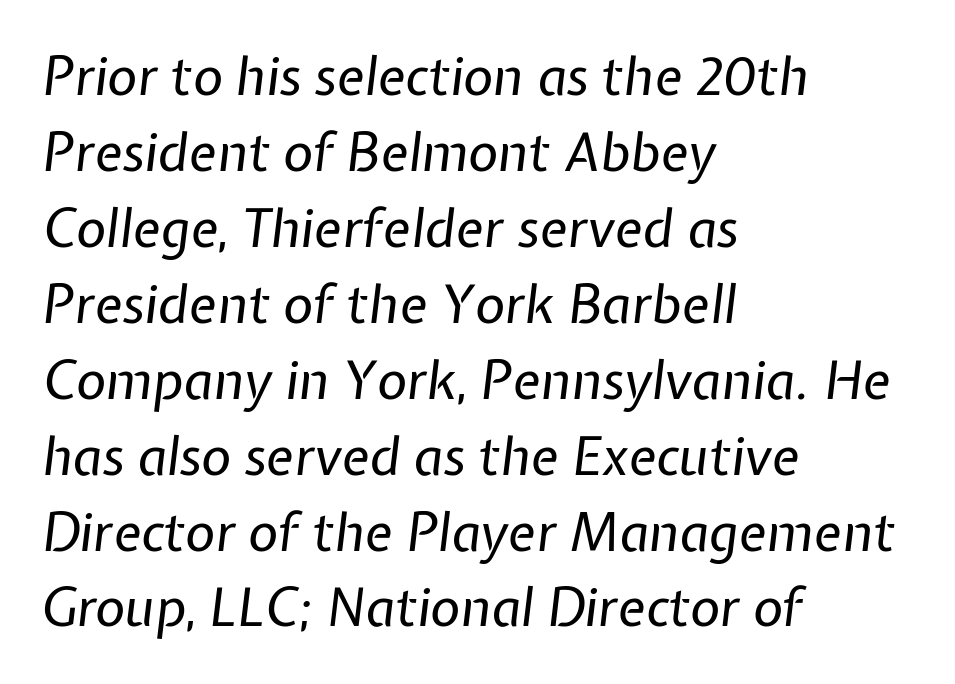
Q: Is the text bold? A: No.
Q: Is the text italic (slanted)? A: Yes, it leans right by about 7 degrees.
Q: Is the text underlined? A: No.
Q: How is the paragraph aligned? A: Left-aligned.
Q: Is the spacing between letters normal or unusually wide? A: Normal.
Q: Is the spacing between lines tight, normal or loose? A: Normal.
Q: Width (condensed, normal, or wide)? A: Normal.
Q: Stroke contrast? A: Low.
Q: x-height? A: Medium.
Q: Monospaced? A: No.
